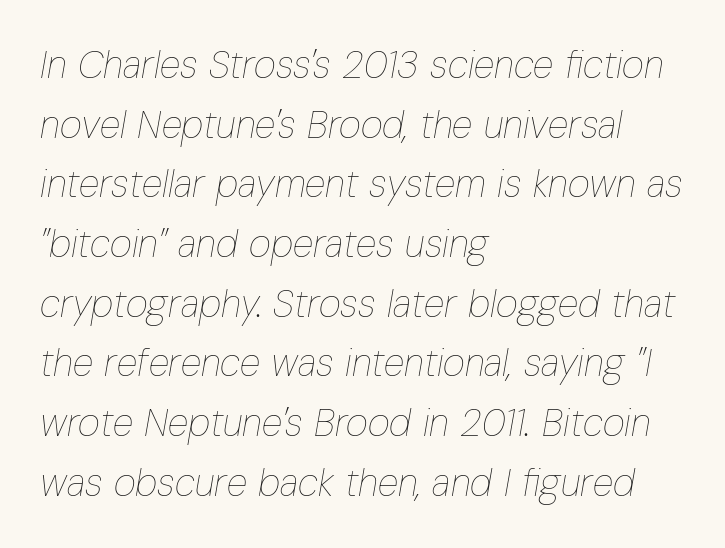
The image shows 38 px thin, condensed type, italic (leaning right); set left-aligned, normal line spacing (1.57x), normal letter spacing, not underlined; low stroke contrast and a medium x-height.
